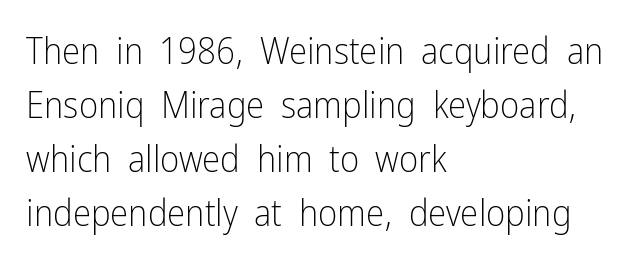
Q: Is the text bold? A: No.
Q: Is the text italic (slanted)? A: No, it is upright.
Q: Is the typeface a serif or a sans-serif typeface? A: Sans-serif.
Q: Is the text underlined? A: No.
Q: How is the paragraph aligned? A: Left-aligned.
Q: Is the spacing between letters normal or unusually wide? A: Normal.
Q: Is the spacing between lines tight, normal or loose? A: Normal.
Q: Width (condensed, normal, or wide)? A: Condensed.
Q: Stroke contrast? A: Low.
Q: x-height? A: Medium.
Q: Monospaced? A: No.
